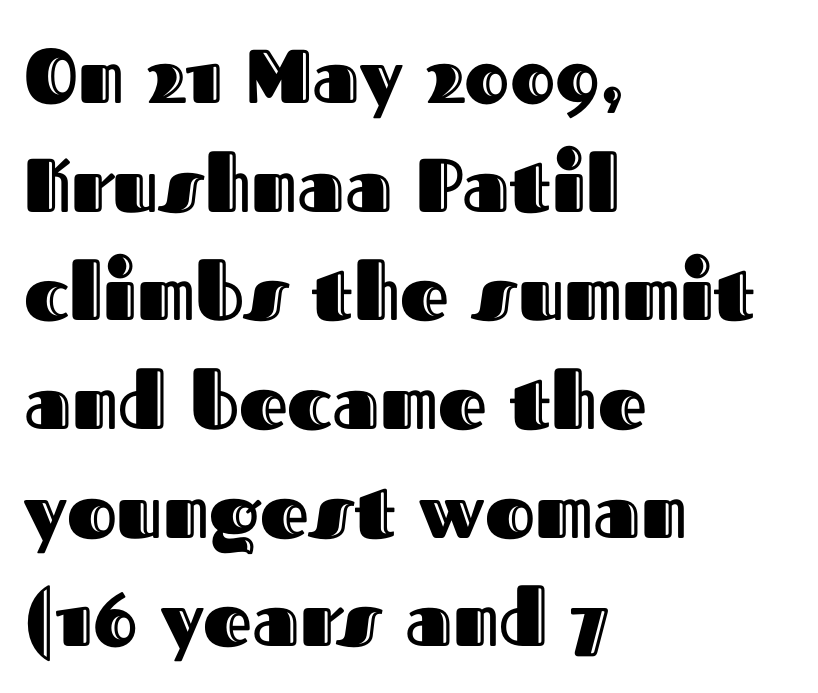
{"italic": "no", "width": "normal", "x_height": "medium", "monospaced": "no", "underline": "no", "align": "left", "line_spacing": "normal", "line_spacing_ratio": 1.43, "letter_spacing": "normal", "letter_spacing_em": 0.0, "glyph_px": 76}
